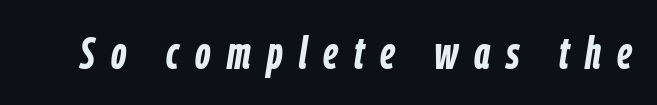
The image shows 45 px semibold, condensed type, italic (leaning right); set unusually wide letter spacing (+0.36 em), not underlined; low stroke contrast and a medium x-height.
